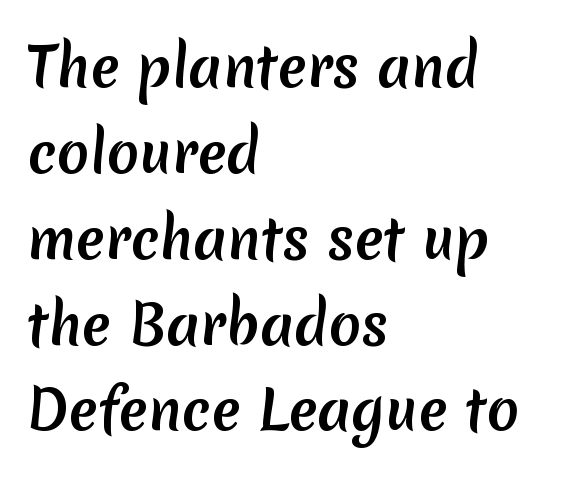
{"serif": "no", "bold": "yes", "weight": "semibold", "width": "normal", "stroke_contrast": "low", "x_height": "medium", "monospaced": "no", "underline": "no", "align": "left", "line_spacing": "normal", "line_spacing_ratio": 1.59, "letter_spacing": "normal", "letter_spacing_em": 0.0, "glyph_px": 54}
